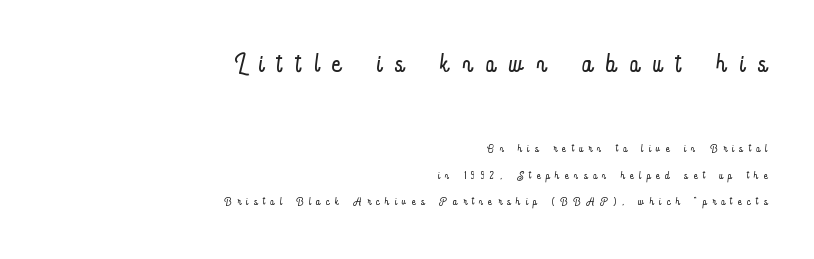
{"bold": "no", "weight": "light", "width": "condensed", "stroke_contrast": "low", "x_height": "small", "monospaced": "no", "underline": "no", "align": "right", "line_spacing_ratio": 1.77, "letter_spacing": "wide", "letter_spacing_em": 0.39, "larger_block": "first", "size_ratio": 2.47, "glyph_px": 37}
